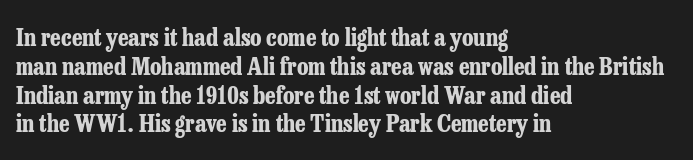
The image shows 24 px bold type, upright; set left-aligned, line spacing 1.2x, normal letter spacing, not underlined.
